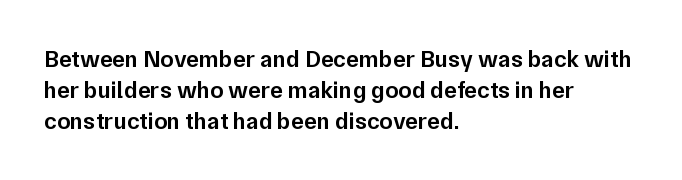
{"italic": "no", "bold": "semi", "underline": "no", "align": "left", "line_spacing": "normal", "line_spacing_ratio": 1.3, "letter_spacing": "normal", "letter_spacing_em": 0.0, "glyph_px": 24}
